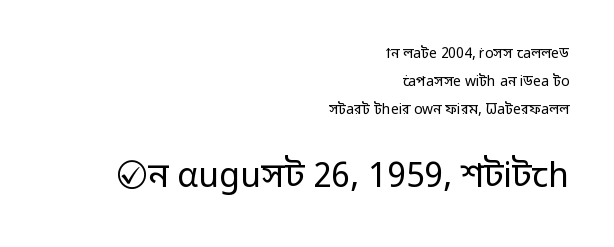
{"serif": "no", "italic": "no", "bold": "no", "weight": "regular", "width": "normal", "stroke_contrast": "low", "x_height": "medium", "monospaced": "no", "underline": "no", "align": "right", "line_spacing": "loose", "line_spacing_ratio": 2.0, "letter_spacing": "normal", "letter_spacing_em": 0.0, "larger_block": "second", "size_ratio": 2.43, "glyph_px": 34}
